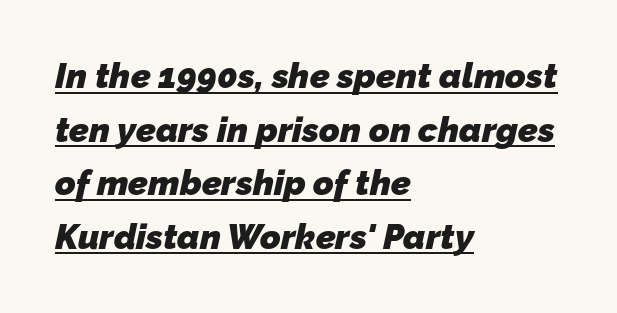
Q: Is the text bold? A: Yes.
Q: Is the typeface a serif or a sans-serif typeface? A: Sans-serif.
Q: Is the text underlined? A: Yes.
Q: How is the paragraph aligned? A: Left-aligned.
Q: Is the spacing between letters normal or unusually wide? A: Normal.
Q: Is the spacing between lines tight, normal or loose? A: Normal.
Q: Width (condensed, normal, or wide)? A: Normal.
Q: Stroke contrast? A: Low.
Q: x-height? A: Medium.
Q: Monospaced? A: No.
